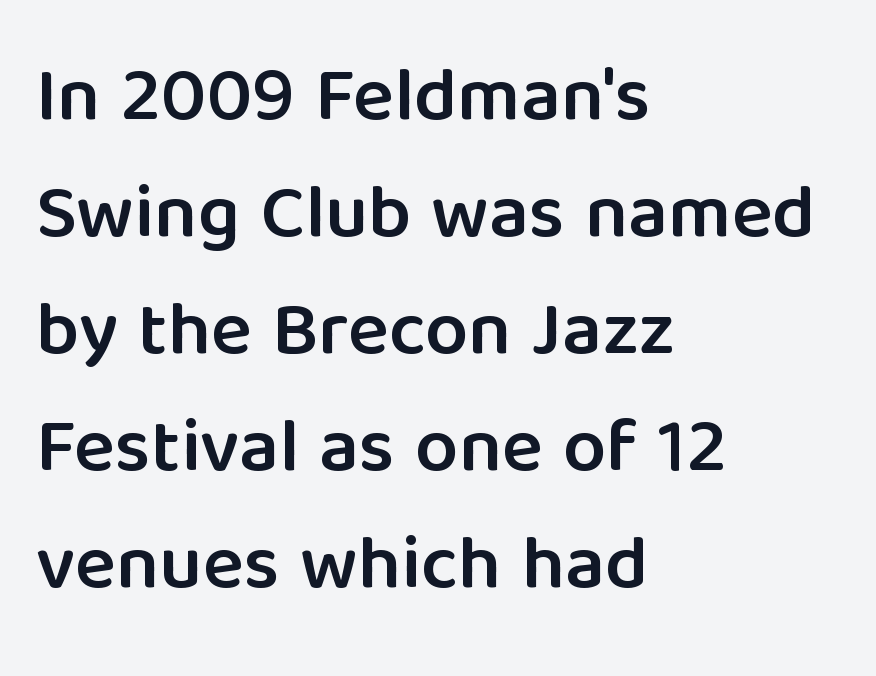
One glance says typical: line gaps are just what's usual. The letters carry no serifs — their stems end cleanly without finishing strokes. The rendering uses natural spacing where letterforms have individual widths. This is the regular roman posture of the typeface. Layout note: lines flush left. I'd describe the lettering as semibold — firm but not a full bold.
